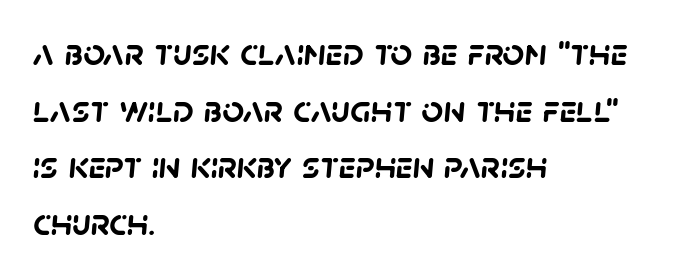
The image shows 38 px semibold sans-serif type; set left-aligned, normal line spacing (1.49x), normal letter spacing, not underlined; low stroke contrast and a large x-height.
